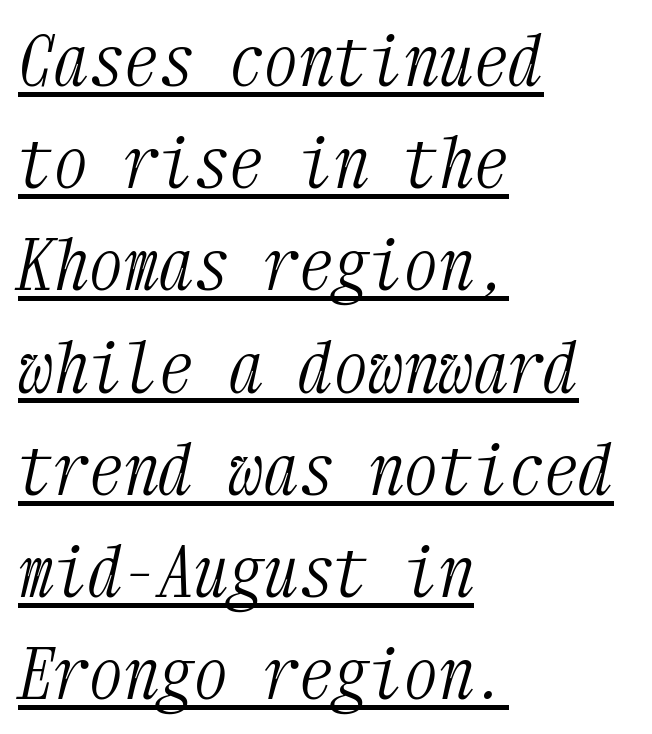
The image shows 70 px light, condensed serif type, italic (leaning right), monospaced; set left-aligned, normal line spacing (1.46x), normal letter spacing, underlined; medium stroke contrast and a medium x-height.
